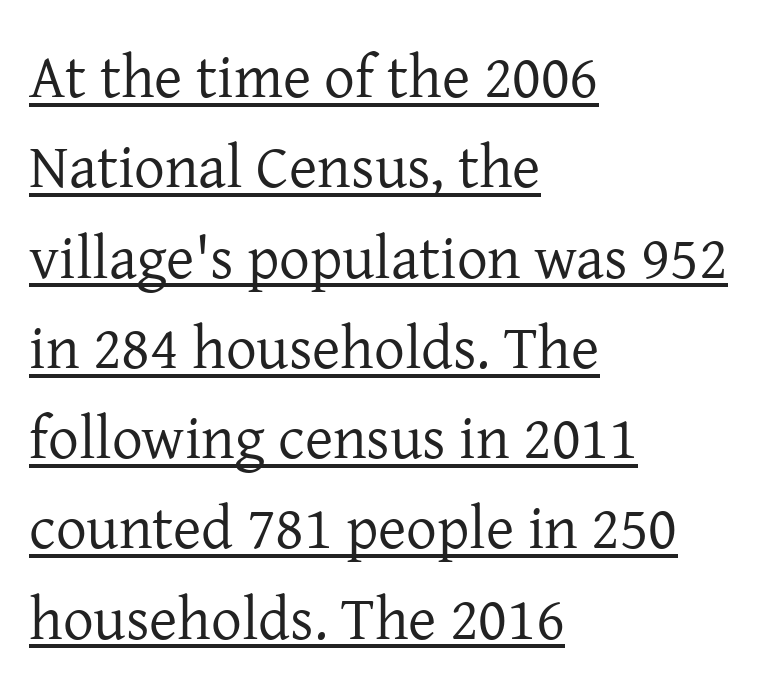
These lines are composed in type with serifs. Each letter keeps its own natural width here, so spacing adapts to shape. Unlike italic type, these characters show no tilt at all. Successive baselines arrive at the customary interval. This reads as an unemphasized weight, regular at the heaviest.
